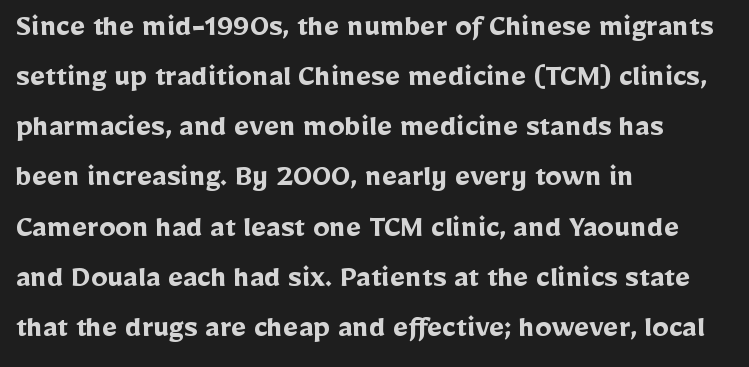
Each letter keeps its own natural width here, so spacing adapts to shape. Does the lettering tilt? It doesn't — this is upright. Descenders hang freely into open space. Between one letter and the next there's only the usual sliver of space.
